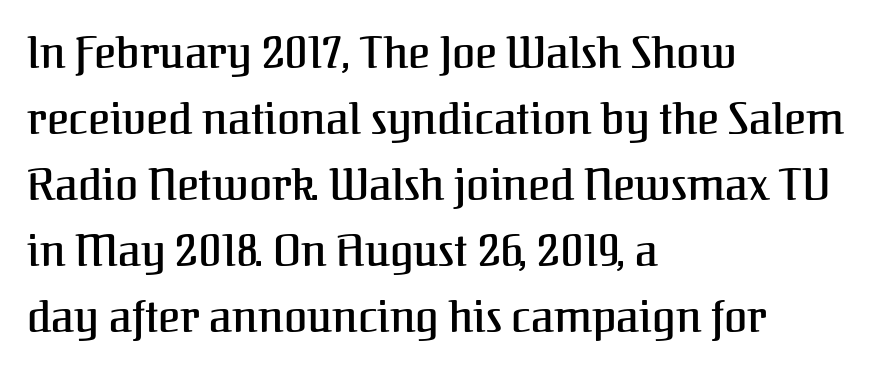
Q: Is the text italic (slanted)? A: No, it is upright.
Q: Is the typeface a serif or a sans-serif typeface? A: Serif.
Q: Is the text underlined? A: No.
Q: How is the paragraph aligned? A: Left-aligned.
Q: Is the spacing between letters normal or unusually wide? A: Normal.
Q: Is the spacing between lines tight, normal or loose? A: Normal.
Q: Width (condensed, normal, or wide)? A: Normal.
Q: Stroke contrast? A: Medium.
Q: x-height? A: Medium.
Q: Monospaced? A: No.
